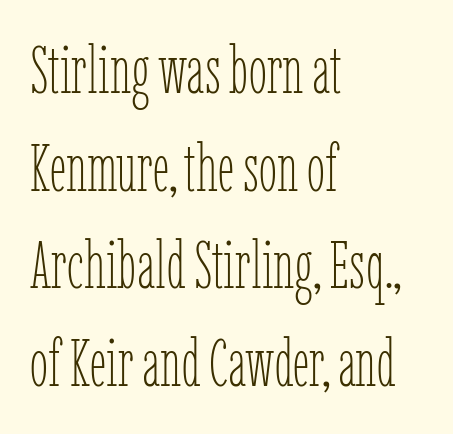
Q: Is the text bold? A: No.
Q: Is the text italic (slanted)? A: No, it is upright.
Q: Is the text underlined? A: No.
Q: How is the paragraph aligned? A: Left-aligned.
Q: Is the spacing between letters normal or unusually wide? A: Normal.
Q: Is the spacing between lines tight, normal or loose? A: Normal.
Q: Width (condensed, normal, or wide)? A: Condensed.
Q: Stroke contrast? A: Low.
Q: x-height? A: Medium.
Q: Monospaced? A: No.
